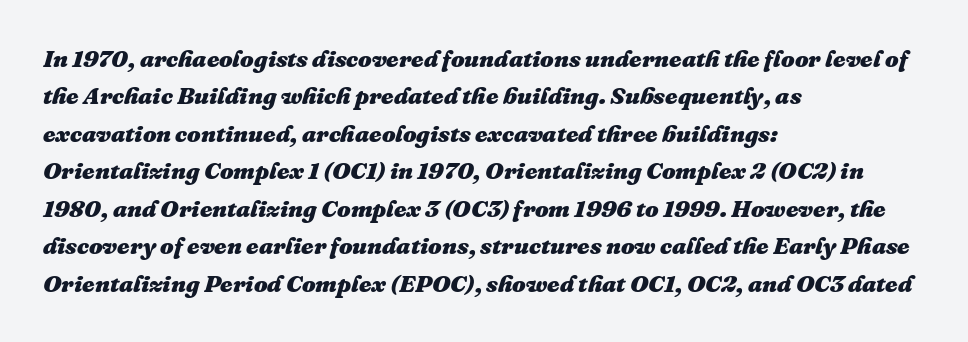
The image shows 24 px bold type, italic (leaning right); set left-aligned, normal line spacing (1.56x), normal letter spacing, not underlined.
